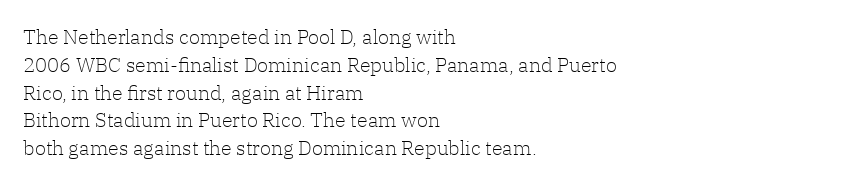
Q: Is the text bold? A: No.
Q: Is the text italic (slanted)? A: No, it is upright.
Q: Is the text underlined? A: No.
Q: How is the paragraph aligned? A: Left-aligned.
Q: Is the spacing between letters normal or unusually wide? A: Normal.
Q: Is the spacing between lines tight, normal or loose? A: Normal.
